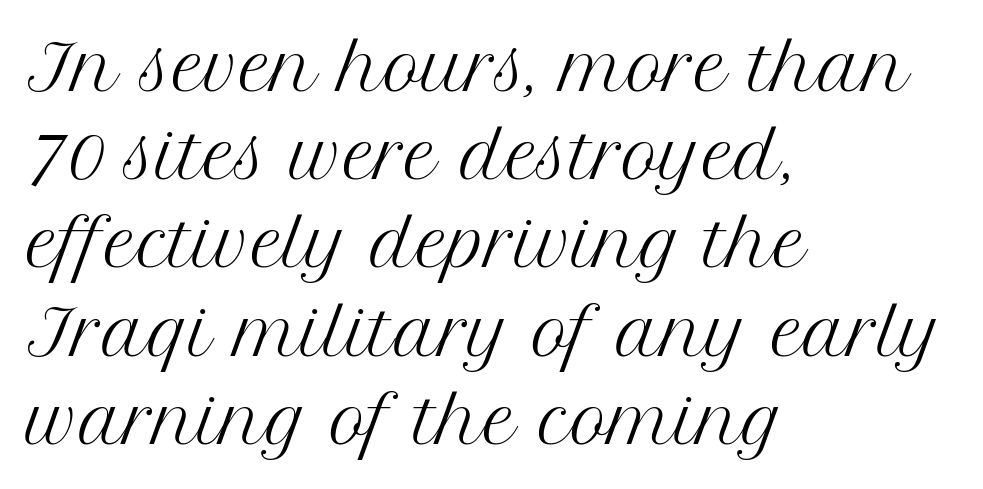
Each row of text sits above clean, open space. The letters advance in unequal steps, a hallmark of proportional type. The letters sit at their default tracking, neither squeezed nor spread.
